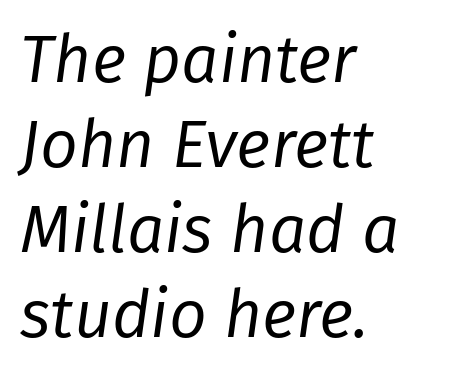
{"italic": "yes", "lean": "right", "slant_degrees": 8, "bold": "no", "weight": "regular", "width": "normal", "stroke_contrast": "low", "x_height": "medium", "monospaced": "no", "underline": "no", "align": "left", "line_spacing": "normal", "line_spacing_ratio": 1.29, "letter_spacing": "normal", "letter_spacing_em": 0.0, "glyph_px": 66}
